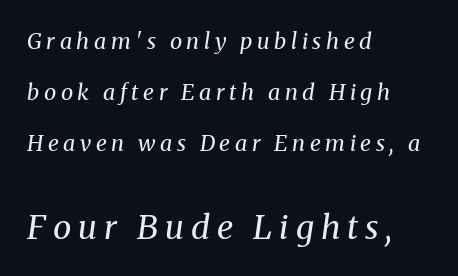
{"serif": "yes", "italic": "yes", "lean": "right", "slant_degrees": 8, "bold": "no", "weight": "regular", "width": "normal", "stroke_contrast": "medium", "x_height": "medium", "monospaced": "no", "underline": "no", "align": "left", "line_spacing": "loose", "line_spacing_ratio": 2.31, "letter_spacing": "wide", "letter_spacing_em": 0.21, "larger_block": "second", "size_ratio": 1.5, "glyph_px": 33}
